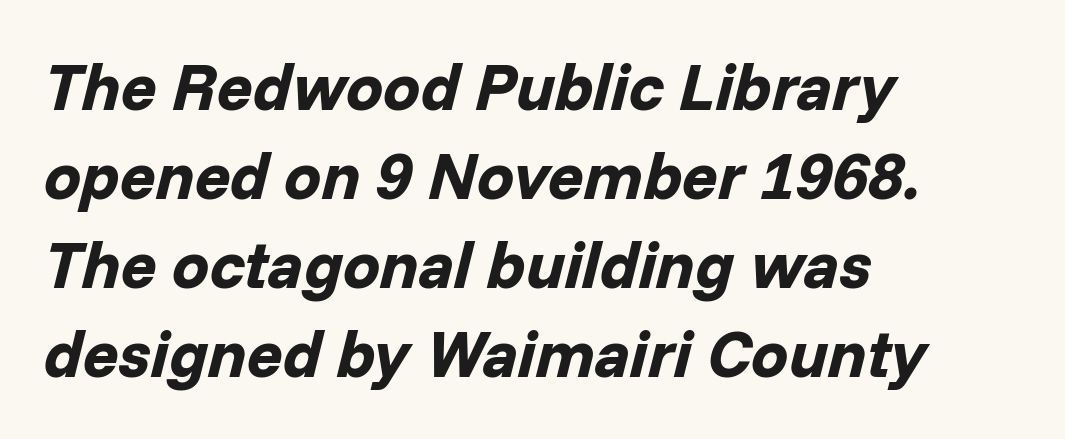
{"italic": "yes", "lean": "right", "slant_degrees": 14, "bold": "yes", "weight": "bold", "width": "normal", "stroke_contrast": "low", "x_height": "medium", "monospaced": "no", "underline": "no", "align": "left", "line_spacing": "normal", "line_spacing_ratio": 1.35, "letter_spacing": "normal", "letter_spacing_em": 0.0, "glyph_px": 66}
